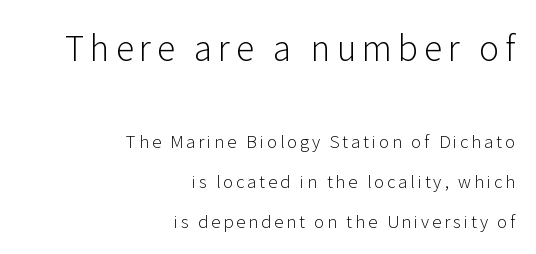
The image shows 34 px light sans-serif type, upright; set right-aligned, loose line spacing (2.35x), not underlined; the first (top) block is 2.0x larger; low stroke contrast and a medium x-height.
